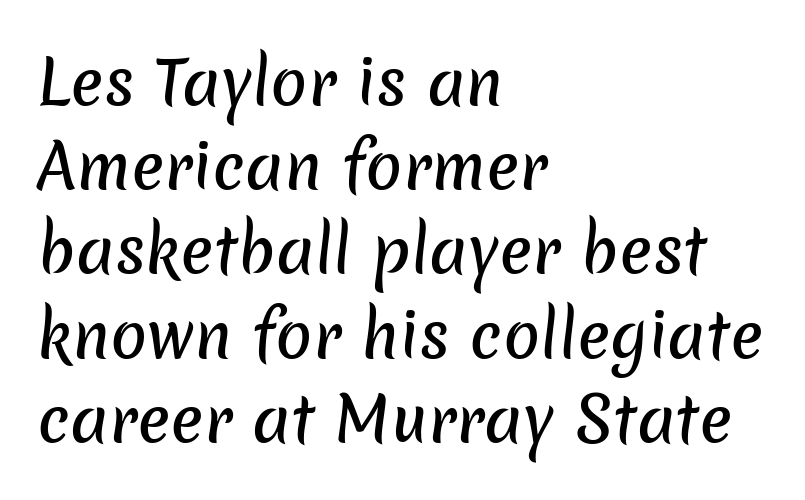
The image shows 61 px sans-serif type; set left-aligned, normal line spacing (1.38x), normal letter spacing, not underlined; low stroke contrast and a medium x-height.
